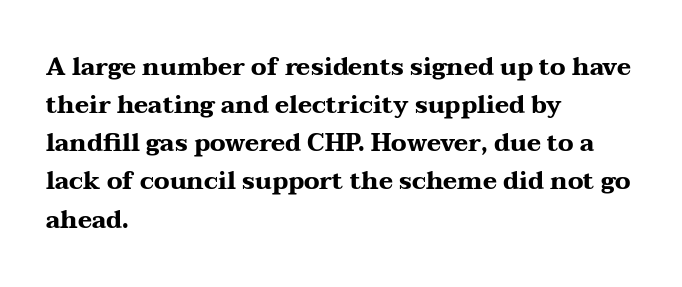
{"italic": "no", "bold": "yes", "underline": "no", "align": "left", "line_spacing": "normal", "line_spacing_ratio": 1.59, "letter_spacing": "normal", "letter_spacing_em": 0.0, "glyph_px": 24}
